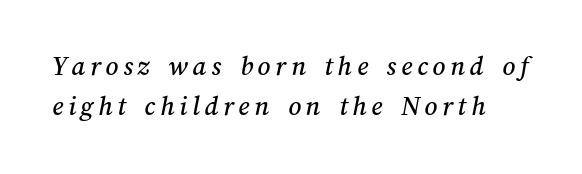
Q: Is the text underlined? A: No.
Q: Is the spacing between lines tight, normal or loose? A: Normal.
Q: Width (condensed, normal, or wide)? A: Normal.
Q: Stroke contrast? A: Medium.
Q: x-height? A: Medium.
Q: Monospaced? A: No.
